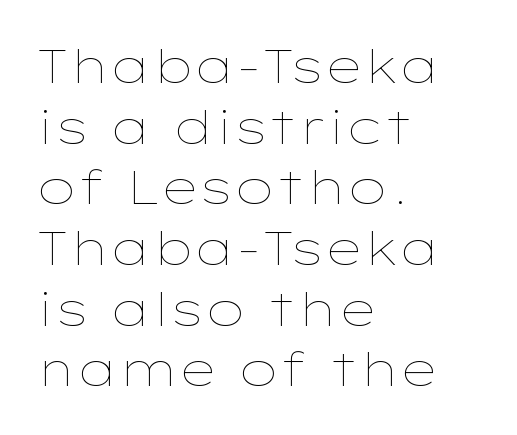
Vertically, the passage feels balanced, rows spaced as you'd expect. If you drew a ruler down the left edge, every line would touch it. Nope, not italic — everything's standing straight. No extra ink here — the face is not bold. The face used here is proportionally spaced, like ordinary book or web type.
